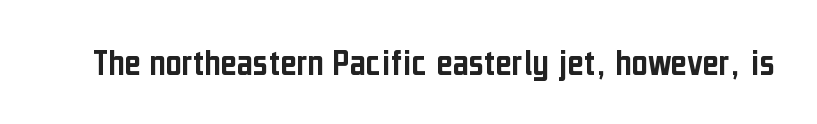
The horizontal fit of the characters is conventional and even. Here the designer chose a conventional face with non-uniform glyph widths. The string is rendered with underlining switched off. This sample uses a sans-serif face.
